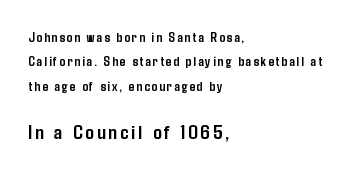
{"italic": "no", "bold": "yes", "underline": "no", "align": "left", "line_spacing_ratio": 1.75, "larger_block": "second", "size_ratio": 1.5, "glyph_px": 21}
